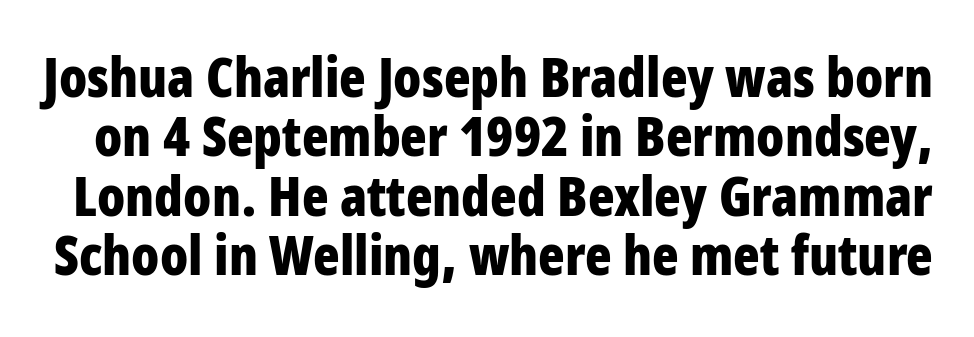
The image shows 55 px bold, condensed sans-serif type, upright; set tight line spacing (1.08x), normal letter spacing, not underlined; low stroke contrast and a large x-height.
